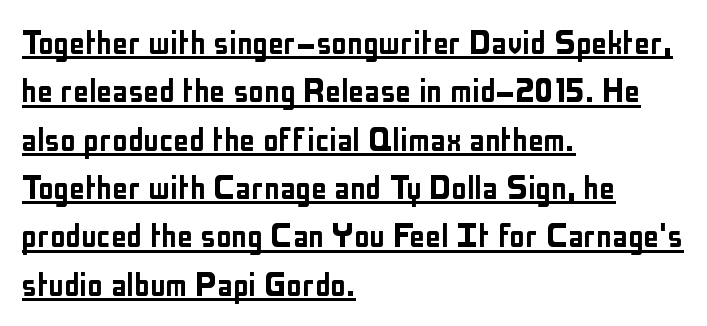
{"serif": "no", "italic": "no", "width": "condensed", "stroke_contrast": "low", "x_height": "medium", "monospaced": "no", "underline": "yes", "align": "left", "line_spacing_ratio": 1.24, "letter_spacing": "normal", "letter_spacing_em": 0.0, "glyph_px": 39}
